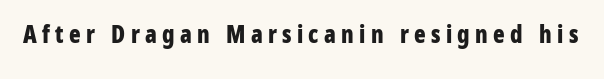
The tracking jumps out immediately: characters are airy and widely separated. Vertical strokes here are truly vertical. These lines carry a lot of weight — the face is fully bold. The area under the type is left untouched.
